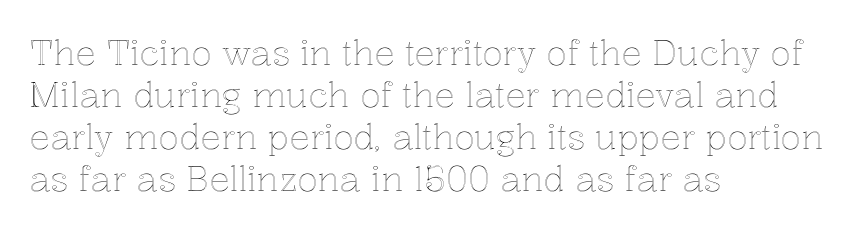
The image shows 34 px text type, upright; set left-aligned, line spacing 1.24x, normal letter spacing, not underlined; a medium x-height.
